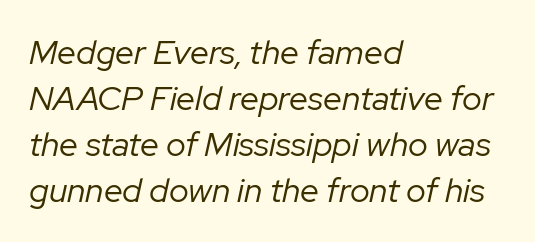
The typeface has the unassuming heft of standard copy or less. Unmarked baselines from the first word to the last. Style check: oblique. Regular leading. Each letter keeps its own natural width here, so spacing adapts to shape. Is the letter spacing exaggerated? No — it looks like the ordinary default.
